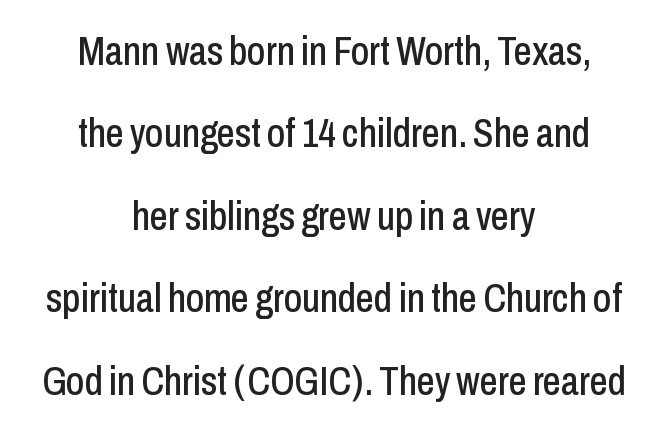
{"serif": "no", "italic": "no", "width": "condensed", "stroke_contrast": "low", "x_height": "medium", "monospaced": "no", "underline": "no", "align": "center", "line_spacing": "loose", "line_spacing_ratio": 2.06, "letter_spacing": "normal", "letter_spacing_em": 0.0, "glyph_px": 40}
